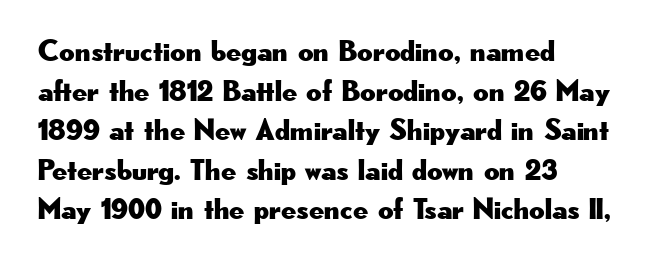
{"serif": "no", "italic": "no", "width": "wide", "stroke_contrast": "low", "x_height": "small", "monospaced": "no", "underline": "no", "align": "left", "line_spacing": "normal", "line_spacing_ratio": 1.32, "letter_spacing": "normal", "letter_spacing_em": 0.0, "glyph_px": 30}
